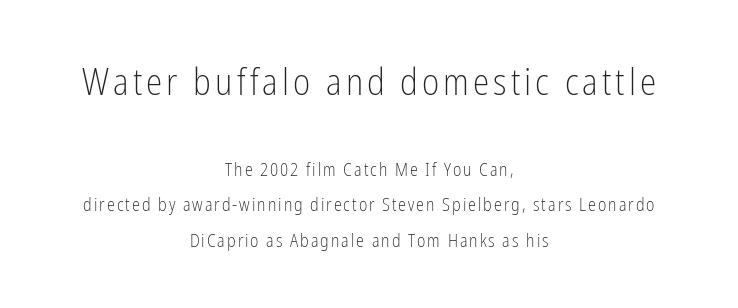
Nope, no serifs anywhere on these letters. This rendering uses center alignment, leaving both contours irregular but symmetric. Airy leading. The weight would be labelled regular, book, light, or lighter still. Underline: absent.
